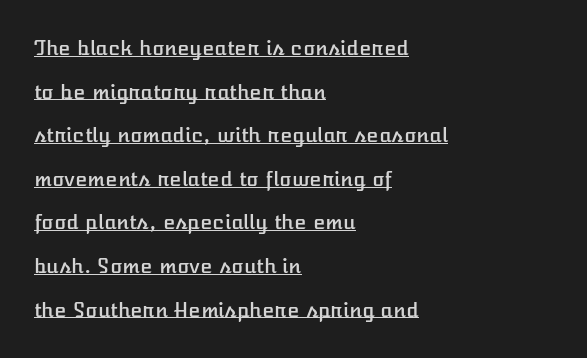
You can see a thin bar hugging the bottom of the glyphs. This block would shrink considerably if given ordinary leading; it's expanded now. Does extra space separate the letters? No, they use regular spacing. Left-aligned paragraph, ragged on the right.
